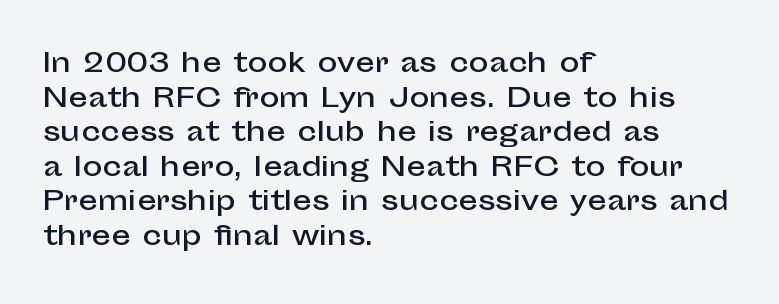
The image shows 27 px text type, upright; set left-aligned, normal line spacing (1.28x), normal letter spacing, not underlined.
